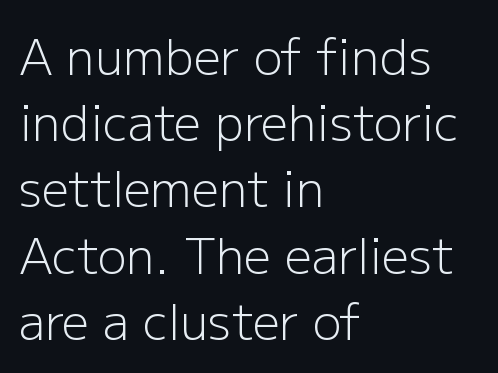
The image shows 48 px light sans-serif type, upright; set left-aligned, normal line spacing (1.38x), normal letter spacing, not underlined; low stroke contrast and a medium x-height.
